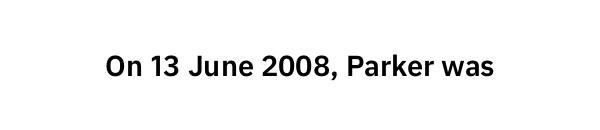
Q: Is the text italic (slanted)? A: No, it is upright.
Q: Is the typeface a serif or a sans-serif typeface? A: Sans-serif.
Q: Is the text underlined? A: No.
Q: Is the spacing between letters normal or unusually wide? A: Normal.
Q: Width (condensed, normal, or wide)? A: Normal.
Q: Stroke contrast? A: Low.
Q: x-height? A: Medium.
Q: Monospaced? A: No.
